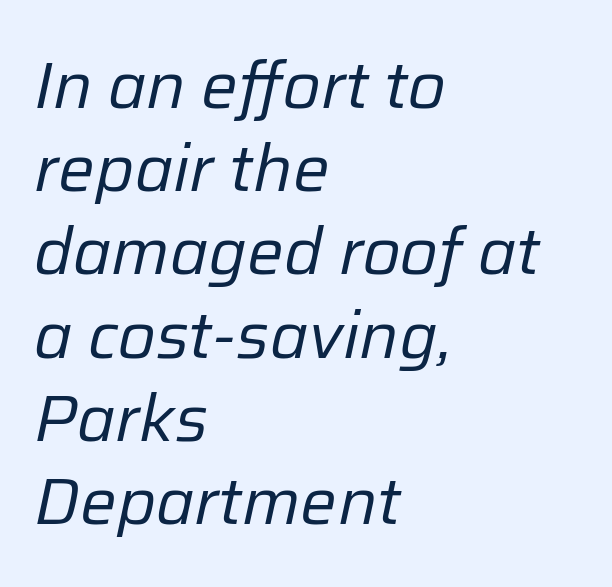
{"italic": "yes", "lean": "right", "slant_degrees": 12, "bold": "no", "weight": "regular", "width": "normal", "stroke_contrast": "low", "x_height": "medium", "monospaced": "no", "underline": "no", "align": "left", "line_spacing": "normal", "line_spacing_ratio": 1.28, "letter_spacing": "normal", "letter_spacing_em": 0.0, "glyph_px": 65}
